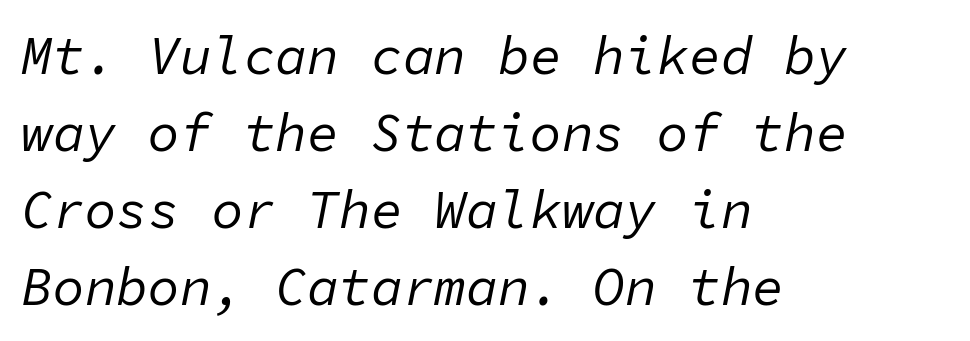
Q: Is the text bold? A: No.
Q: Is the text italic (slanted)? A: Yes, it leans right by about 11 degrees.
Q: Is the text underlined? A: No.
Q: How is the paragraph aligned? A: Left-aligned.
Q: Is the spacing between letters normal or unusually wide? A: Normal.
Q: Is the spacing between lines tight, normal or loose? A: Normal.
Q: Width (condensed, normal, or wide)? A: Normal.
Q: Stroke contrast? A: Low.
Q: x-height? A: Medium.
Q: Monospaced? A: Yes.
